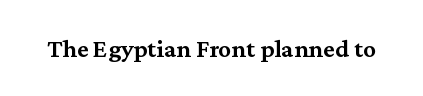
Ascenders rise straight up at ninety degrees. The typesetting leans somewhat heavy: a semibold. Observe the ordinary spacing: letters are neighbours, not strangers. Only glyphs here, with clear space below each row.
